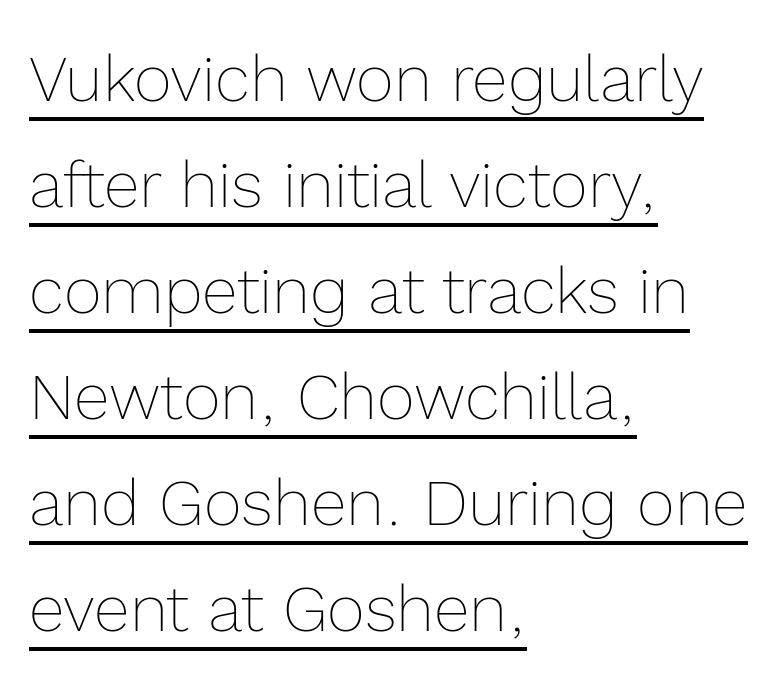
Descenders here cross a horizontal rule under the line. Varying glyph widths throughout — classic text-font behaviour. Each word holds together tightly as a unit, with standard inter-letter gaps. Compared with a centered layout, this one pins lines to the left instead. Ascenders rise straight up at ninety degrees. Stems and bowls with no extra thickness — not bold.
